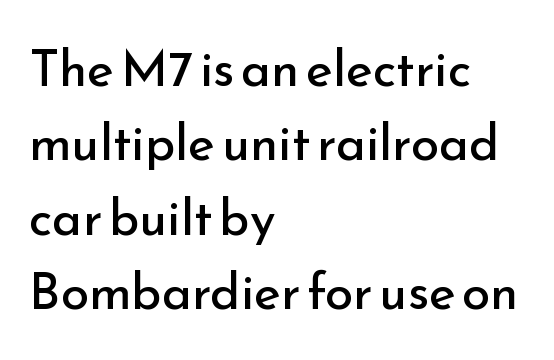
You can tell from the bare stems that sans-serif type was used. This sample has the flowing, uneven cadence of proportional lettering. The strokes are not fattened; the text isn't bold. The lettering holds an erect, upright posture throughout.
